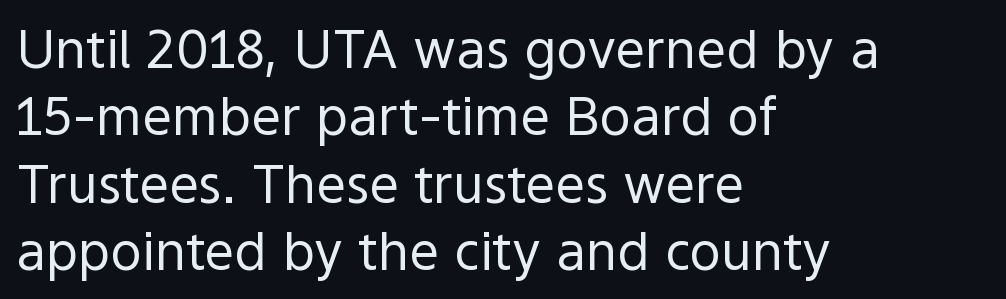
The image shows 53 px regular-weight sans-serif type, upright; set left-aligned, normal line spacing (1.27x), normal letter spacing, not underlined; a medium x-height.
